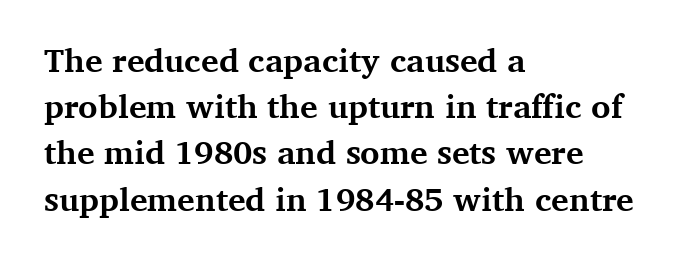
{"serif": "yes", "italic": "no", "bold": "yes", "weight": "bold", "width": "normal", "stroke_contrast": "medium", "x_height": "medium", "monospaced": "no", "underline": "no", "align": "left", "line_spacing": "normal", "line_spacing_ratio": 1.4, "letter_spacing": "normal", "letter_spacing_em": 0.0, "glyph_px": 33}
